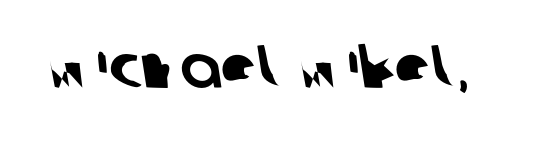
The image shows 61 px sans-serif type; set normal letter spacing, not underlined; low stroke contrast and a medium x-height.
